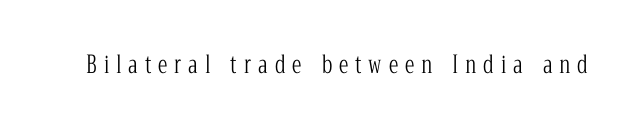
The image shows 24 px text type, upright; set unusually wide letter spacing (+0.29 em), not underlined.
